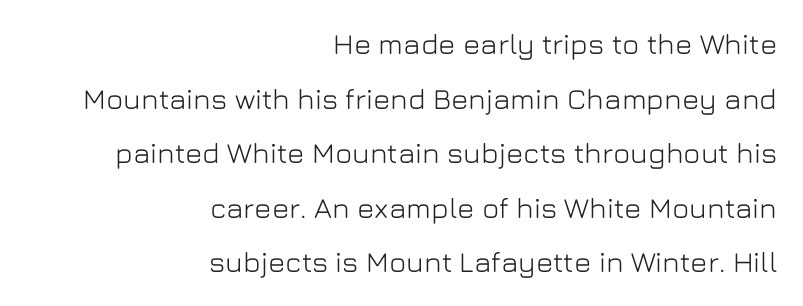
{"serif": "no", "italic": "no", "width": "normal", "stroke_contrast": "low", "x_height": "medium", "monospaced": "no", "underline": "no", "align": "right", "line_spacing_ratio": 1.88, "letter_spacing": "normal", "letter_spacing_em": 0.0, "glyph_px": 29}
